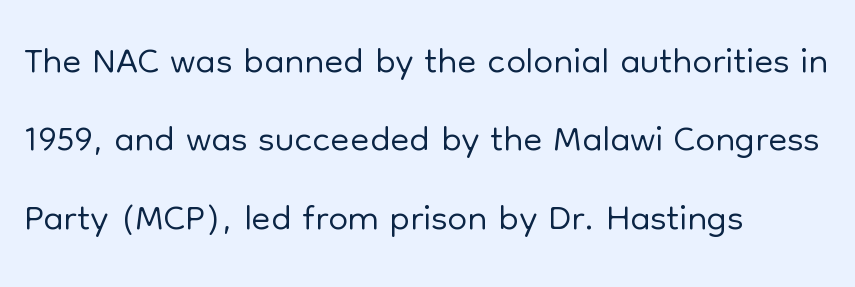
Q: Is the text bold? A: No.
Q: Is the text italic (slanted)? A: No, it is upright.
Q: Is the typeface a serif or a sans-serif typeface? A: Sans-serif.
Q: Is the text underlined? A: No.
Q: How is the paragraph aligned? A: Left-aligned.
Q: Is the spacing between letters normal or unusually wide? A: Normal.
Q: Is the spacing between lines tight, normal or loose? A: Normal.
Q: Width (condensed, normal, or wide)? A: Normal.
Q: Stroke contrast? A: Low.
Q: x-height? A: Medium.
Q: Monospaced? A: No.
